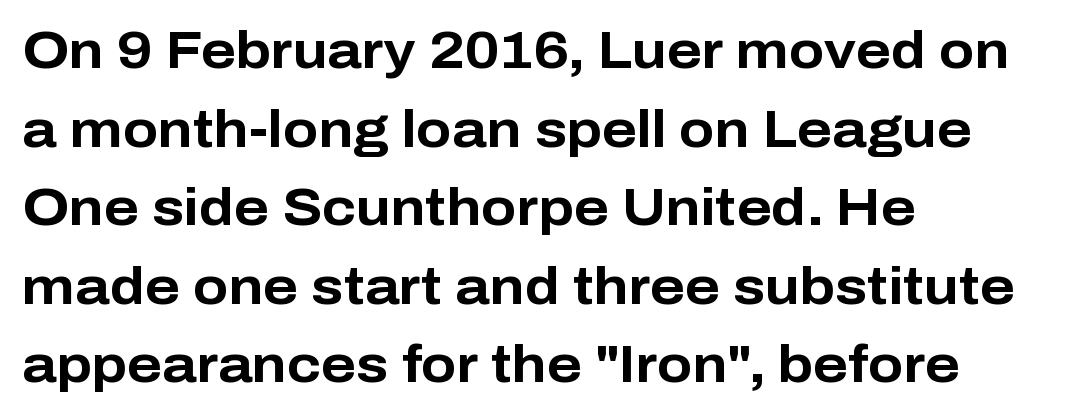
This sample keeps an unexceptional amount of space between lines. Teacher's note: observe the even left margin — that is flush-left alignment. These lines carry a lot of weight — the face is fully bold. Is this a sans? Yes — the strokes have no serifs. Quick note: underline off. What stands out about the letter spacing? Nothing — it is the standard amount.
